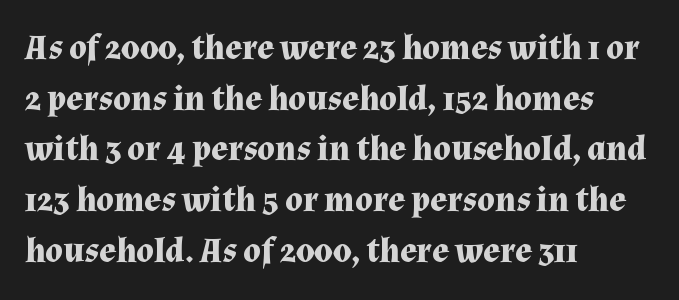
{"serif": "yes", "italic": "no", "bold": "yes", "weight": "bold", "width": "normal", "stroke_contrast": "medium", "x_height": "medium", "monospaced": "no", "underline": "no", "align": "left", "line_spacing": "normal", "line_spacing_ratio": 1.45, "letter_spacing": "normal", "letter_spacing_em": 0.0, "glyph_px": 35}
